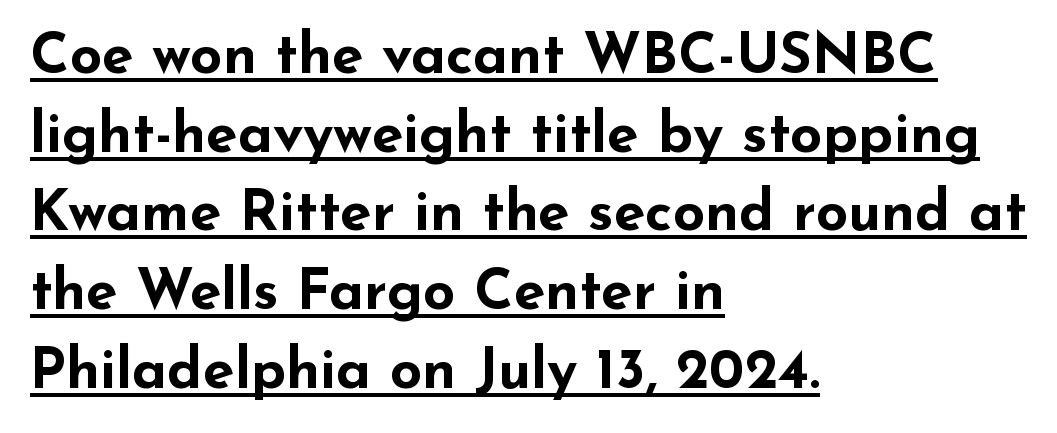
A typesetter would call this leading conventional body-copy spacing. This is heavy type, rendered in bold. No feet cap the strokes, marking this as sans-serif type. In terms of letterspacing, this is plain default setting. Proportional: the letters do not fall into vertical columns. The sample's only ornament is a line tracing under the words.
